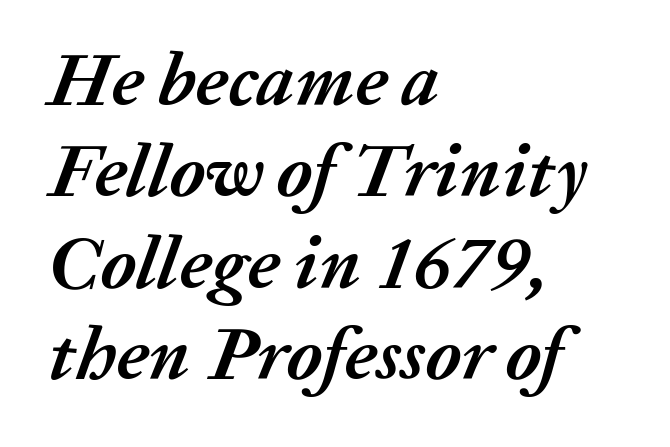
The image shows 75 px semibold type, italic (leaning right); set left-aligned, line spacing 1.22x, normal letter spacing, not underlined; medium stroke contrast and a medium x-height.
